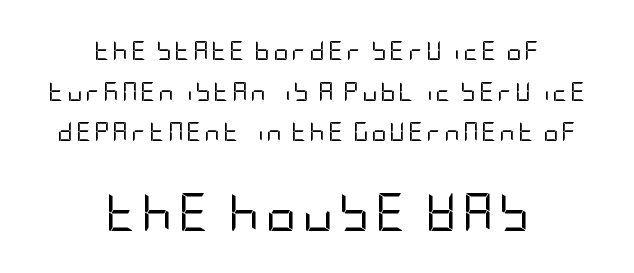
The letters stand upright; this is a roman face. Students, observe: this is what heavily led, spacious text looks like. Honestly, there is no underline to notice here at all. The compositor balanced each line on the midline.
